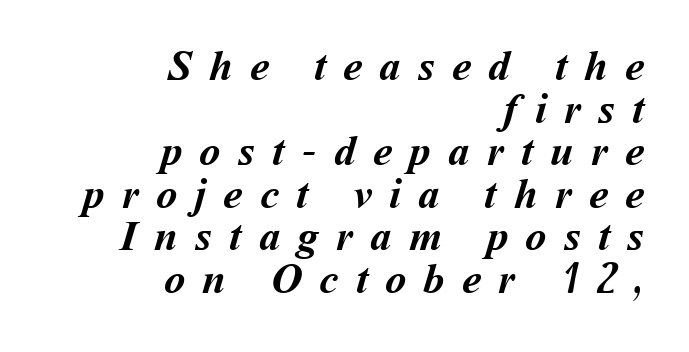
Q: Is the text bold? A: Yes.
Q: Is the text underlined? A: No.
Q: How is the paragraph aligned? A: Right-aligned.
Q: Is the spacing between letters normal or unusually wide? A: Unusually wide.
Q: Is the spacing between lines tight, normal or loose? A: Tight.
Q: Width (condensed, normal, or wide)? A: Normal.
Q: Stroke contrast? A: Medium.
Q: x-height? A: Medium.
Q: Monospaced? A: No.
